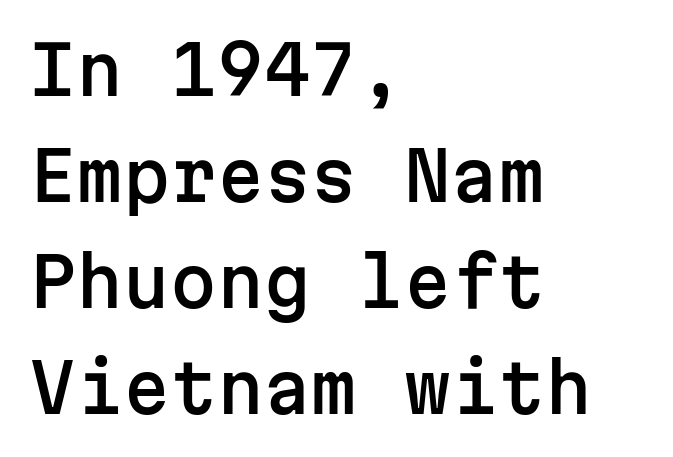
The image shows 67 px sans-serif type, upright, monospaced; set left-aligned, normal line spacing (1.58x), normal letter spacing, not underlined; low stroke contrast and a medium x-height.
